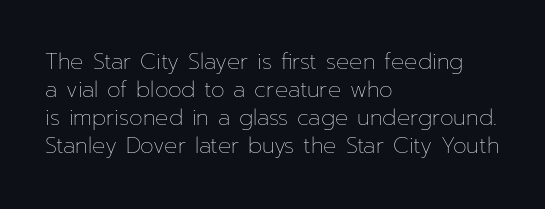
The image shows 22 px text type, upright; set left-aligned, normal line spacing (1.28x), normal letter spacing, not underlined.
